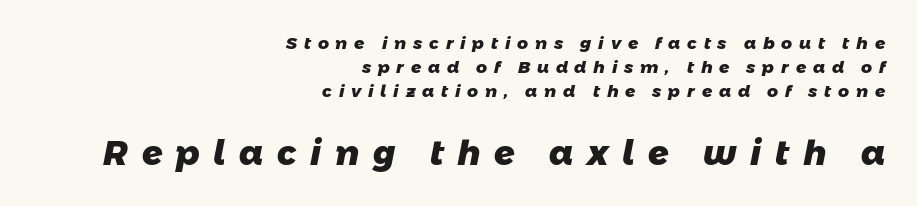
The image shows 34 px heavy sans-serif type; set right-aligned, normal line spacing (1.42x), unusually wide letter spacing (+0.4 em), not underlined; the second (bottom) block is 2.0x larger; low stroke contrast and a medium x-height.
